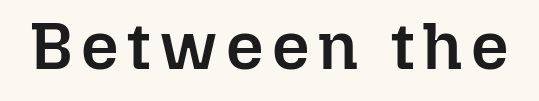
The rendering uses natural spacing where letterforms have individual widths. The foot of each line stays bare and open. In terms of weight, the rendering is demibold, just under bold. Unlike italic type, these characters show no tilt at all.
